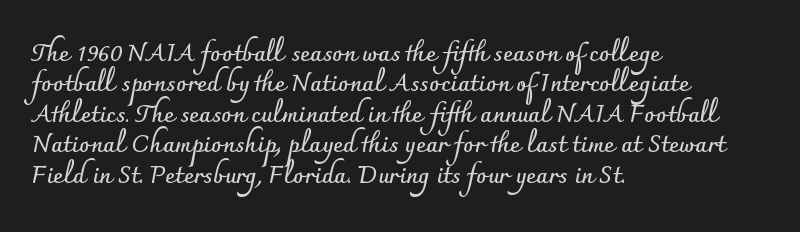
The image shows 24 px bold type; set left-aligned, normal line spacing (1.27x), normal letter spacing, not underlined.
